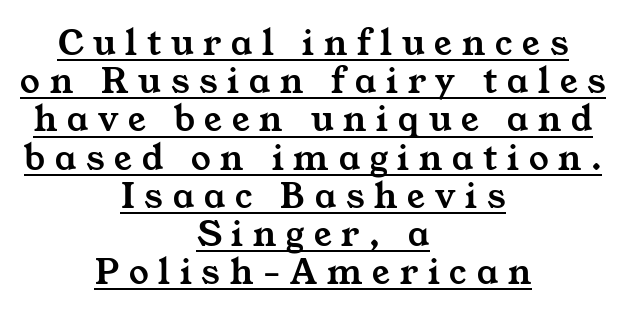
The image shows 39 px wide serif type; set centered, tight line spacing (0.98x), unusually wide letter spacing (+0.25 em), underlined; medium stroke contrast and a medium x-height.
